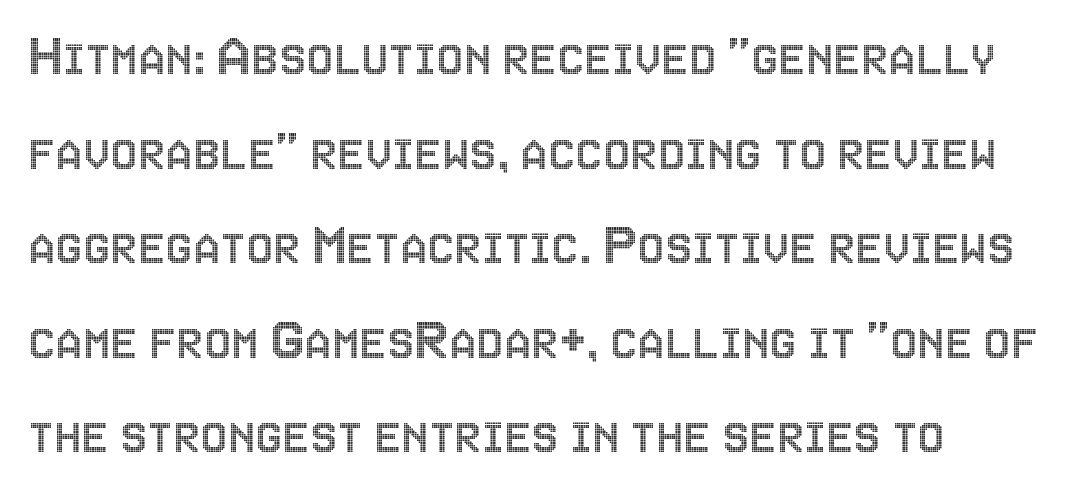
The image shows 61 px condensed type, upright; set left-aligned, normal line spacing (1.55x), normal letter spacing, not underlined; a large x-height.
